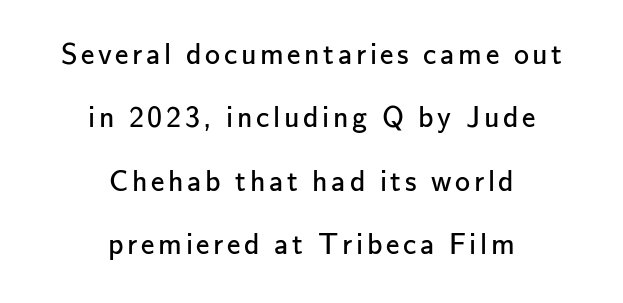
The image shows 30 px regular-weight sans-serif type, upright; set centered, loose line spacing (2.11x), not underlined; low stroke contrast and a small x-height.
